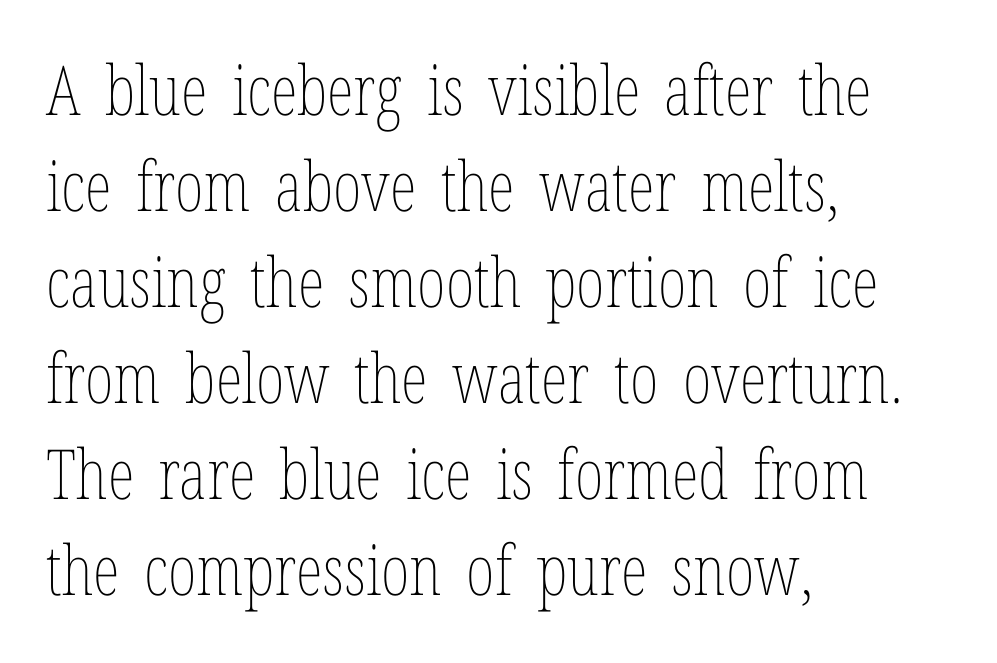
The image shows 69 px thin, condensed type, upright; set left-aligned, normal line spacing (1.39x), normal letter spacing, not underlined; low stroke contrast and a medium x-height.
